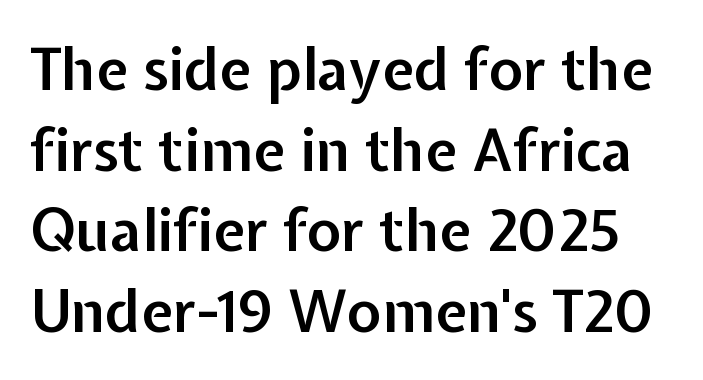
Q: Is the text bold? A: Semi-bold.
Q: Is the text italic (slanted)? A: No, it is upright.
Q: Is the typeface a serif or a sans-serif typeface? A: Sans-serif.
Q: Is the text underlined? A: No.
Q: Is the spacing between letters normal or unusually wide? A: Normal.
Q: Is the spacing between lines tight, normal or loose? A: Normal.
Q: Width (condensed, normal, or wide)? A: Normal.
Q: Stroke contrast? A: Low.
Q: x-height? A: Medium.
Q: Monospaced? A: No.
